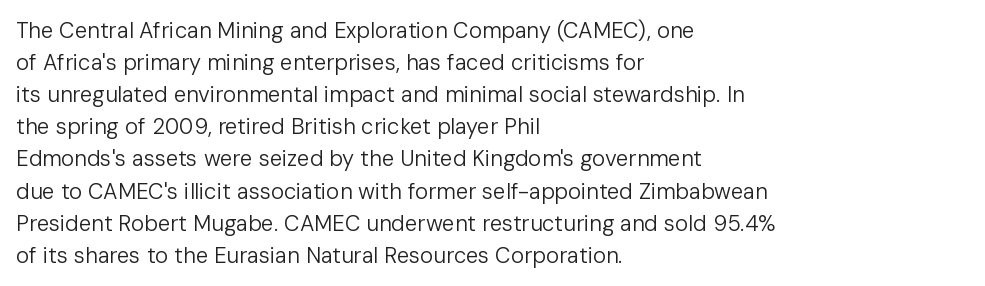
The image shows 22 px text type, upright; set left-aligned, normal line spacing (1.46x), normal letter spacing, not underlined.
